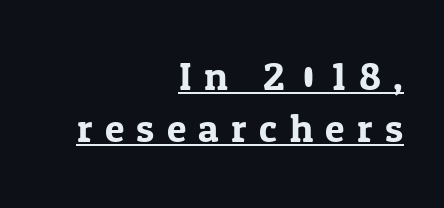
{"serif": "yes", "italic": "no", "width": "normal", "stroke_contrast": "low", "x_height": "medium", "monospaced": "no", "underline": "yes", "align": "right", "line_spacing": "normal", "line_spacing_ratio": 1.31, "letter_spacing": "wide", "letter_spacing_em": 0.31, "glyph_px": 40}
